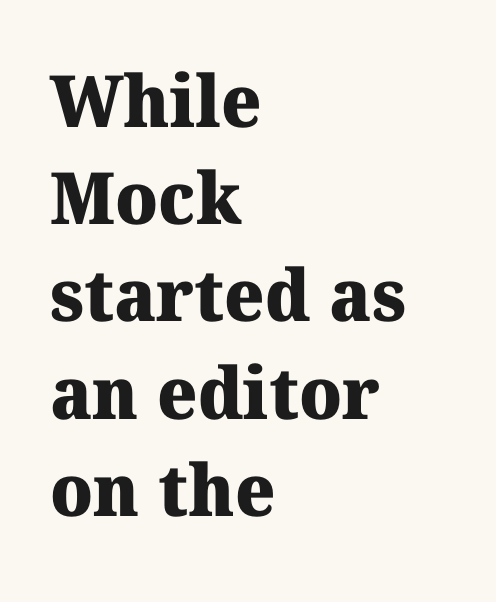
Q: Is the text bold? A: Yes.
Q: Is the typeface a serif or a sans-serif typeface? A: Serif.
Q: Is the text underlined? A: No.
Q: How is the paragraph aligned? A: Left-aligned.
Q: Is the spacing between letters normal or unusually wide? A: Normal.
Q: Is the spacing between lines tight, normal or loose? A: Normal.
Q: Width (condensed, normal, or wide)? A: Normal.
Q: Stroke contrast? A: Medium.
Q: x-height? A: Medium.
Q: Monospaced? A: No.
